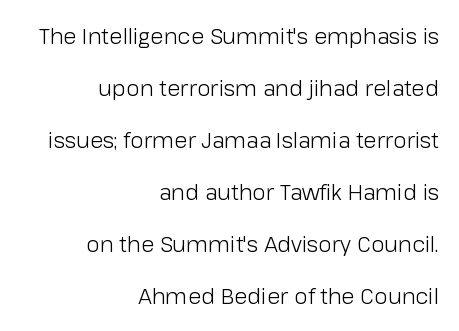
Does the copy run flush right? Yes — the right margin is perfectly even. The space directly below the letters is spotless. The horizontal fit of the characters is conventional and even. The typeface has the unassuming heft of standard copy or less. The lettering stays uniformly vertical, giving the passage a roman look.
